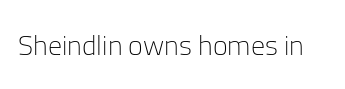
The image shows 28 px light sans-serif type, upright; set normal letter spacing, not underlined; low stroke contrast and a medium x-height.
